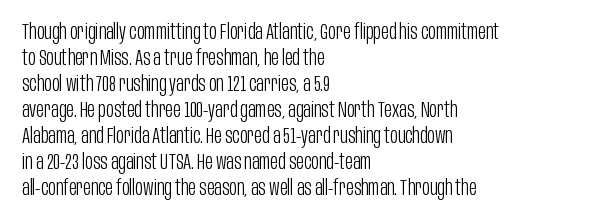
The image shows 21 px text type, upright; set left-aligned, line spacing 1.24x, normal letter spacing, not underlined.
